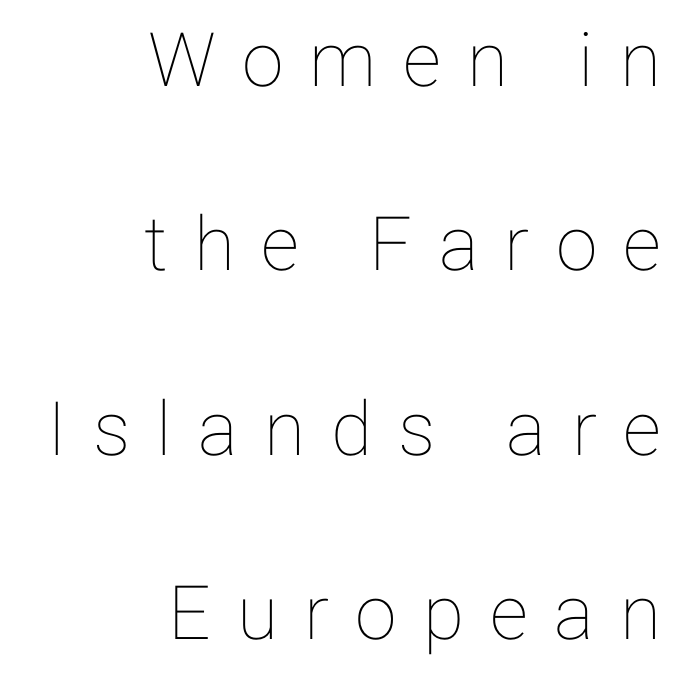
{"italic": "no", "width": "normal", "stroke_contrast": "low", "x_height": "medium", "monospaced": "no", "underline": "no", "align": "right", "line_spacing": "loose", "line_spacing_ratio": 2.46, "letter_spacing": "wide", "letter_spacing_em": 0.35, "glyph_px": 75}
